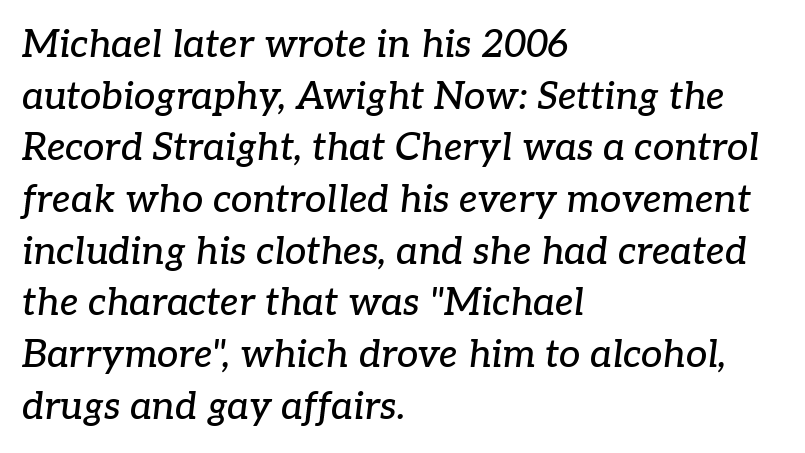
{"serif": "yes", "italic": "yes", "lean": "right", "slant_degrees": 7, "width": "normal", "stroke_contrast": "low", "x_height": "medium", "monospaced": "no", "underline": "no", "align": "left", "line_spacing": "normal", "line_spacing_ratio": 1.36, "letter_spacing": "normal", "letter_spacing_em": 0.0, "glyph_px": 38}
